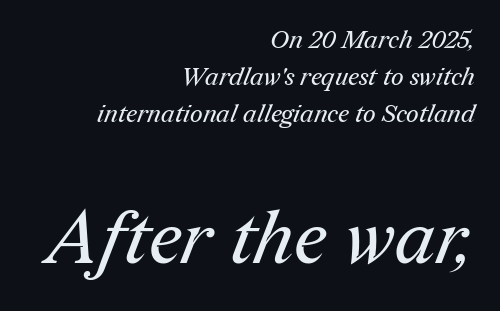
{"serif": "yes", "bold": "no", "weight": "regular", "width": "normal", "stroke_contrast": "medium", "x_height": "medium", "monospaced": "no", "underline": "no", "align": "right", "line_spacing": "normal", "line_spacing_ratio": 1.49, "letter_spacing": "normal", "letter_spacing_em": 0.0, "larger_block": "second", "size_ratio": 2.96, "glyph_px": 74}
